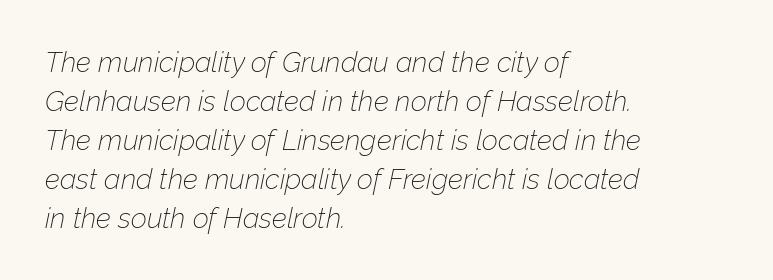
The image shows 28 px thin type, italic (leaning right); set left-aligned, normal line spacing (1.39x), normal letter spacing, not underlined; low stroke contrast and a medium x-height.
